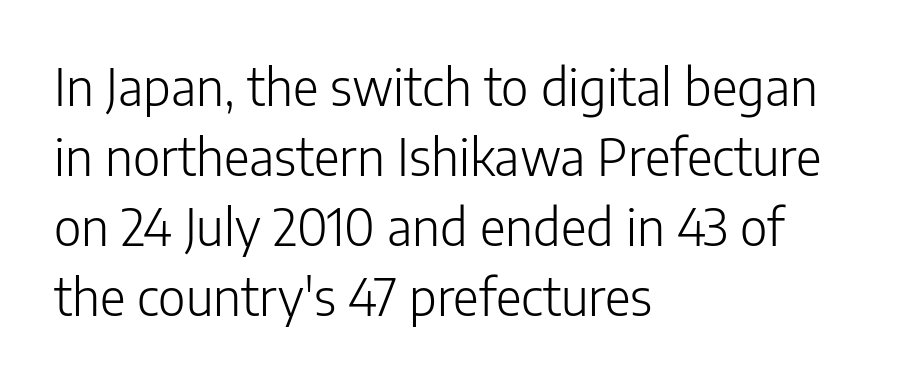
Quick note: underline off. Glyph-to-glyph distance matches everyday printed text. The strokes carry an ordinary text weight at most. Is this a sans? Yes — the strokes have no serifs.
